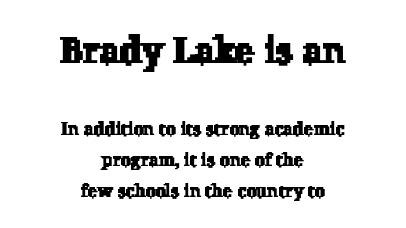
Q: Is the typeface a serif or a sans-serif typeface? A: Serif.
Q: Is the text underlined? A: No.
Q: How is the paragraph aligned? A: Centered.
Q: Is the spacing between letters normal or unusually wide? A: Normal.
Q: Is the spacing between lines tight, normal or loose? A: Normal.
Q: Which block of text is set in a larger size, the first (top) or the second (bottom)? A: The first (top) one.
Q: Width (condensed, normal, or wide)? A: Normal.
Q: Stroke contrast? A: Low.
Q: x-height? A: Medium.
Q: Monospaced? A: No.
